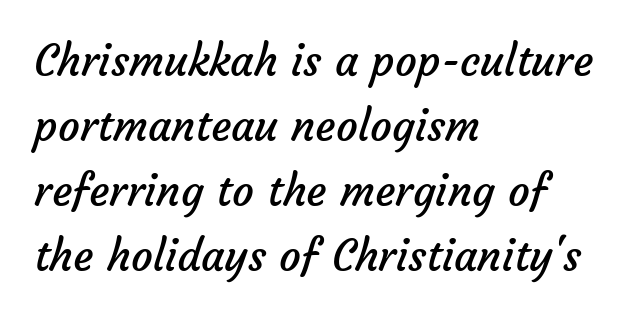
Caption: standard tracking, unaltered. Letterform terminals end flat and unadorned throughout the passage. Leading matches the norm, producing a regular column. The rendering anchors every line to the left-hand side.
